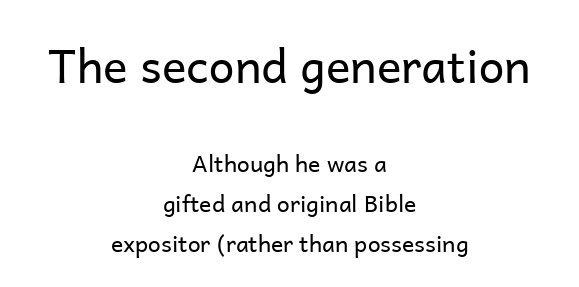
{"serif": "no", "italic": "no", "bold": "no", "weight": "regular", "width": "normal", "stroke_contrast": "low", "x_height": "medium", "monospaced": "no", "underline": "no", "align": "center", "line_spacing_ratio": 1.74, "letter_spacing": "normal", "letter_spacing_em": 0.0, "larger_block": "first", "size_ratio": 2.0, "glyph_px": 46}
